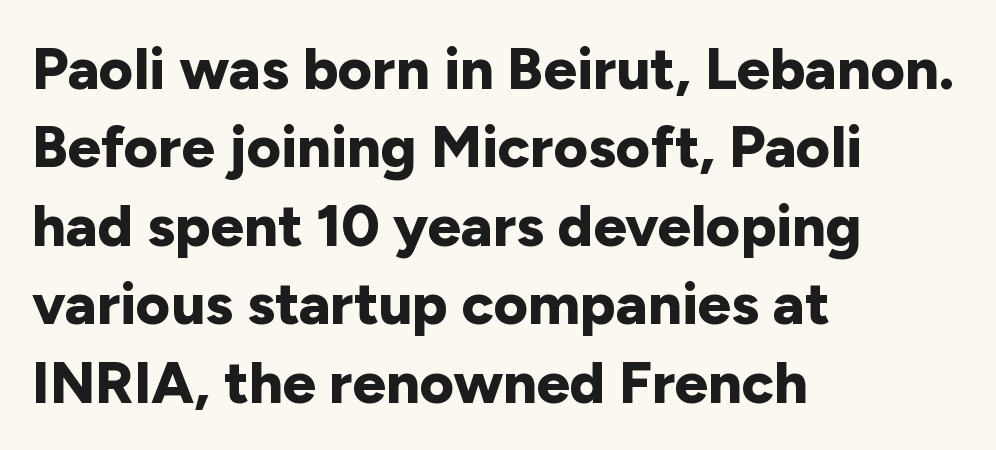
Q: Is the text bold? A: Yes.
Q: Is the text italic (slanted)? A: No, it is upright.
Q: Is the typeface a serif or a sans-serif typeface? A: Sans-serif.
Q: Is the text underlined? A: No.
Q: How is the paragraph aligned? A: Left-aligned.
Q: Is the spacing between letters normal or unusually wide? A: Normal.
Q: Is the spacing between lines tight, normal or loose? A: Normal.
Q: Width (condensed, normal, or wide)? A: Normal.
Q: Stroke contrast? A: Low.
Q: x-height? A: Medium.
Q: Monospaced? A: No.
